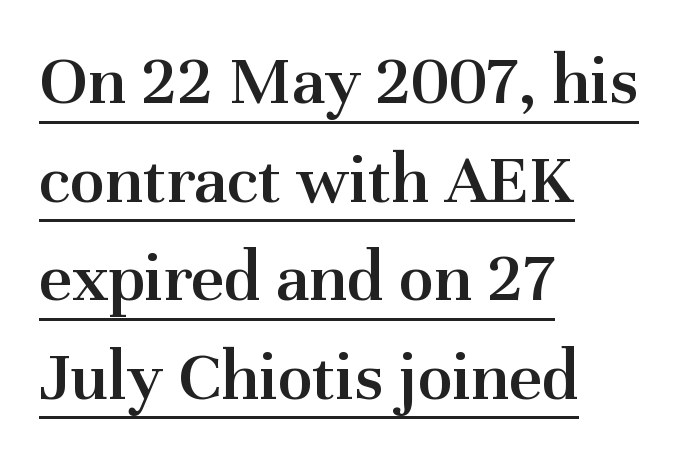
Q: Is the text bold? A: Semi-bold.
Q: Is the text italic (slanted)? A: No, it is upright.
Q: Is the typeface a serif or a sans-serif typeface? A: Serif.
Q: Is the text underlined? A: Yes.
Q: How is the paragraph aligned? A: Left-aligned.
Q: Is the spacing between letters normal or unusually wide? A: Normal.
Q: Is the spacing between lines tight, normal or loose? A: Normal.
Q: Width (condensed, normal, or wide)? A: Normal.
Q: Stroke contrast? A: Medium.
Q: x-height? A: Medium.
Q: Monospaced? A: No.
